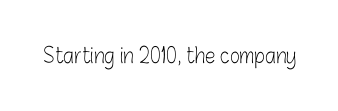
The passage shown is not underscored anywhere. The font's upright variant was chosen for this text. Stems here are at most as thick as an everyday book face. Observe the ordinary spacing: letters are neighbours, not strangers.
